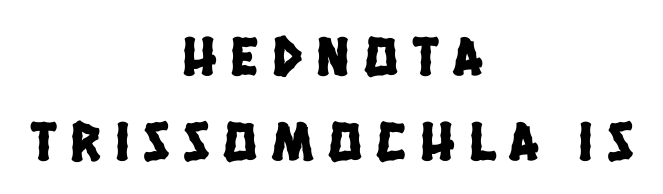
The image shows 56 px condensed sans-serif type; set centered, normal line spacing (1.52x), unusually wide letter spacing (+0.26 em), not underlined; low stroke contrast and a large x-height.
